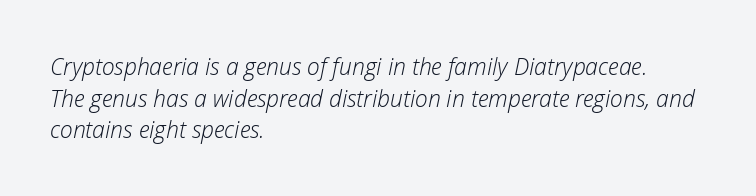
One-word summary of the alignment: left. This is oblique type, the kind used for emphasis or titles. The foot of each line stays bare and open. No extra tracking has been applied to these lines. Stem width sits at or under what a default text font uses. How would I describe the line gaps? Plain and ordinary.
